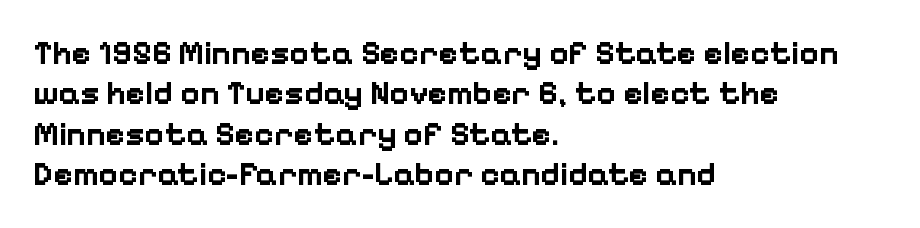
Q: Is the text bold? A: Yes.
Q: Is the text italic (slanted)? A: No, it is upright.
Q: Is the typeface a serif or a sans-serif typeface? A: Sans-serif.
Q: Is the text underlined? A: No.
Q: How is the paragraph aligned? A: Left-aligned.
Q: Is the spacing between letters normal or unusually wide? A: Normal.
Q: Width (condensed, normal, or wide)? A: Normal.
Q: Stroke contrast? A: Low.
Q: x-height? A: Medium.
Q: Monospaced? A: No.
